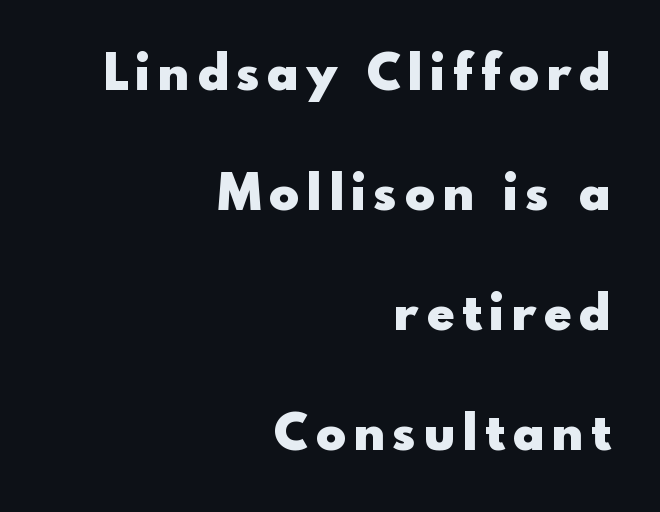
{"serif": "no", "italic": "no", "bold": "yes", "weight": "heavy", "width": "normal", "x_height": "small", "monospaced": "no", "underline": "no", "align": "right", "line_spacing": "loose", "line_spacing_ratio": 2.4, "glyph_px": 50}
